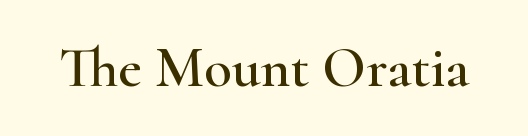
How are the letters spaced? Ordinarily, with no added tracking. Note the varied advance widths — an 'i' is clearly narrower than an 'm'. The text was rendered using a seriffed face with decorative stroke endings. The string is rendered with underlining switched off. No italicization has been applied; the sample stays upright.
